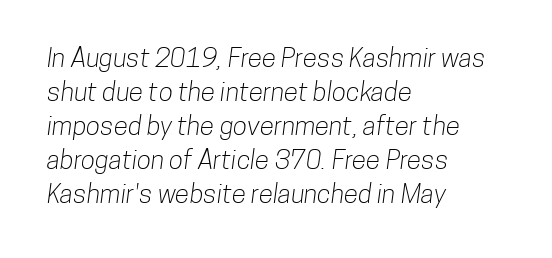
The image shows 26 px text type; set left-aligned, normal line spacing (1.31x), normal letter spacing, not underlined.
